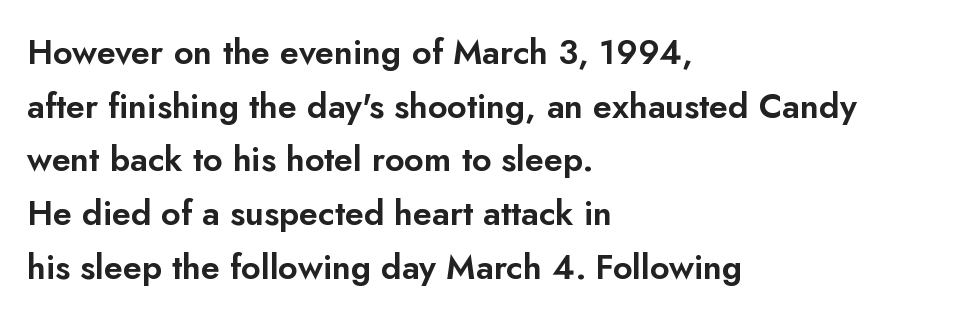
{"serif": "no", "italic": "no", "width": "normal", "stroke_contrast": "low", "x_height": "small", "monospaced": "no", "underline": "no", "align": "left", "line_spacing": "normal", "line_spacing_ratio": 1.58, "letter_spacing": "normal", "letter_spacing_em": 0.0, "glyph_px": 34}
